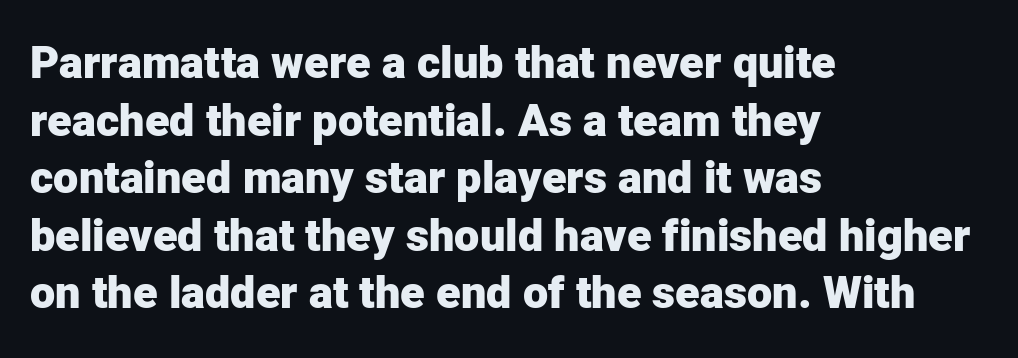
Q: Is the text bold? A: Yes.
Q: Is the text italic (slanted)? A: No, it is upright.
Q: Is the typeface a serif or a sans-serif typeface? A: Sans-serif.
Q: Is the text underlined? A: No.
Q: How is the paragraph aligned? A: Left-aligned.
Q: Is the spacing between letters normal or unusually wide? A: Normal.
Q: Is the spacing between lines tight, normal or loose? A: Normal.
Q: Width (condensed, normal, or wide)? A: Normal.
Q: Stroke contrast? A: Low.
Q: x-height? A: Medium.
Q: Monospaced? A: No.
